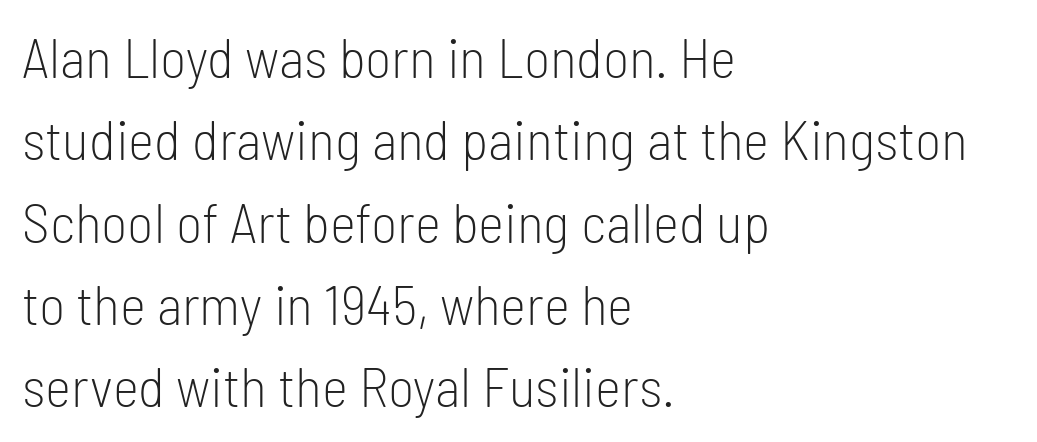
Q: Is the text bold? A: No.
Q: Is the text italic (slanted)? A: No, it is upright.
Q: Is the typeface a serif or a sans-serif typeface? A: Sans-serif.
Q: Is the text underlined? A: No.
Q: How is the paragraph aligned? A: Left-aligned.
Q: Is the spacing between letters normal or unusually wide? A: Normal.
Q: Is the spacing between lines tight, normal or loose? A: Normal.
Q: Width (condensed, normal, or wide)? A: Condensed.
Q: Stroke contrast? A: Low.
Q: x-height? A: Medium.
Q: Monospaced? A: No.
